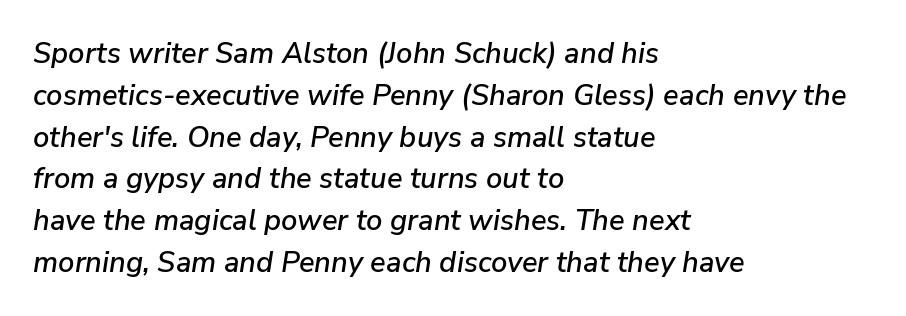
This sample uses plain, unmodified letter spacing. These lines are rendered in a variable-pitch font. Left-aligned paragraph, ragged on the right. Leading matches the norm, producing a regular column.
